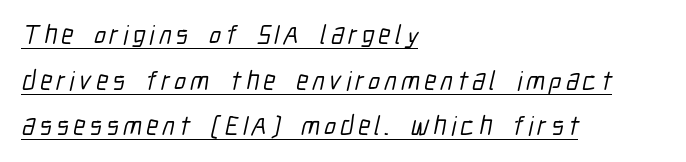
{"underline": "yes", "align": "left", "line_spacing": "normal", "line_spacing_ratio": 1.69, "glyph_px": 27}
